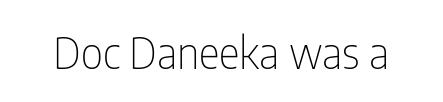
{"serif": "no", "italic": "no", "bold": "no", "weight": "thin", "width": "condensed", "stroke_contrast": "low", "x_height": "medium", "monospaced": "no", "underline": "no", "letter_spacing": "normal", "letter_spacing_em": 0.0, "glyph_px": 44}
